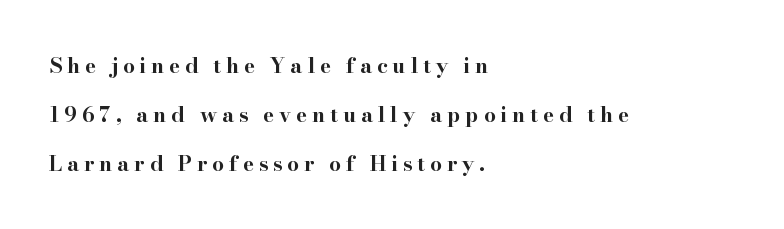
{"italic": "no", "bold": "yes", "underline": "no", "align": "left", "line_spacing": "loose", "line_spacing_ratio": 2.33, "letter_spacing": "wide", "letter_spacing_em": 0.23, "glyph_px": 21}
